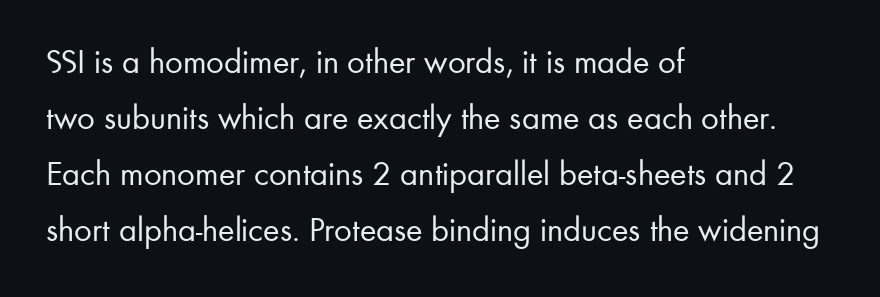
Q: Is the text bold? A: No.
Q: Is the text italic (slanted)? A: No, it is upright.
Q: Is the typeface a serif or a sans-serif typeface? A: Sans-serif.
Q: Is the text underlined? A: No.
Q: How is the paragraph aligned? A: Left-aligned.
Q: Is the spacing between letters normal or unusually wide? A: Normal.
Q: Is the spacing between lines tight, normal or loose? A: Normal.
Q: Width (condensed, normal, or wide)? A: Normal.
Q: Stroke contrast? A: Low.
Q: x-height? A: Small.
Q: Monospaced? A: No.
